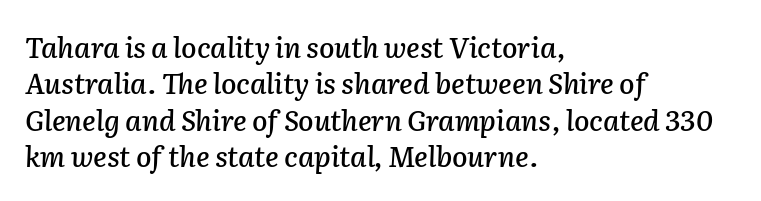
Quick note: underline off. Reading down the block, your eye returns to a fixed left position each line. Looks like regular typesetting: each glyph gets only the width it needs. The passage shown has conventional tracking throughout.
